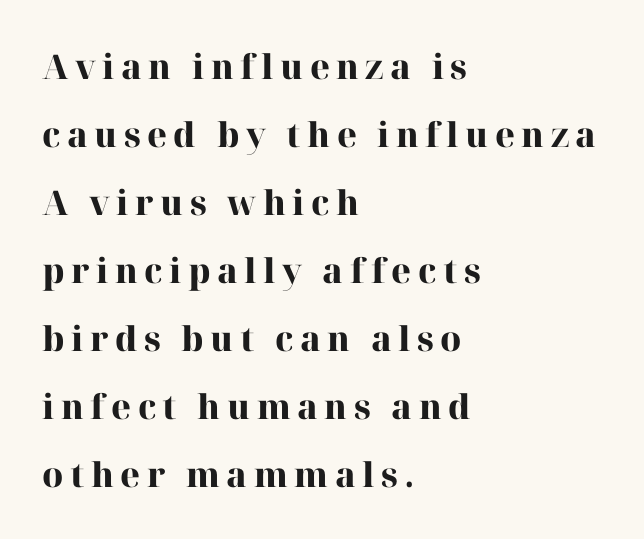
{"serif": "yes", "italic": "no", "bold": "yes", "weight": "heavy", "width": "normal", "stroke_contrast": "high", "x_height": "medium", "monospaced": "no", "underline": "no", "align": "left", "line_spacing": "loose", "line_spacing_ratio": 2.0, "glyph_px": 34}
